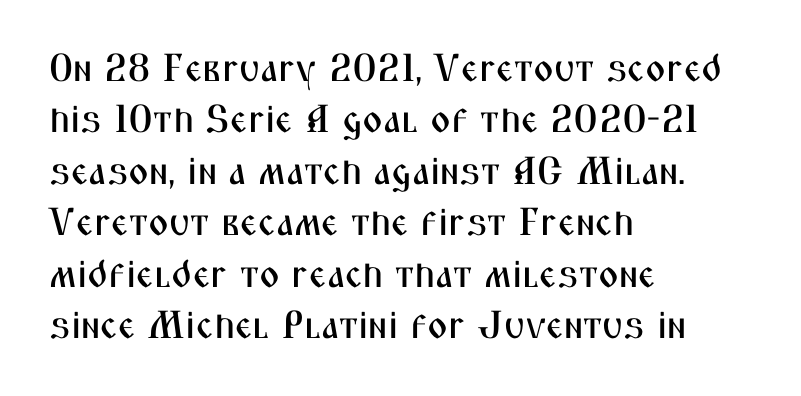
The image shows 39 px condensed sans-serif type, upright; set left-aligned, normal line spacing (1.32x), normal letter spacing, not underlined; medium stroke contrast and a medium x-height.
